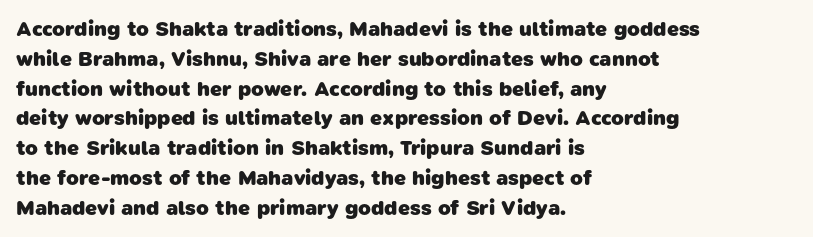
The image shows 21 px bold type; set left-aligned, normal line spacing (1.42x), normal letter spacing, not underlined.
